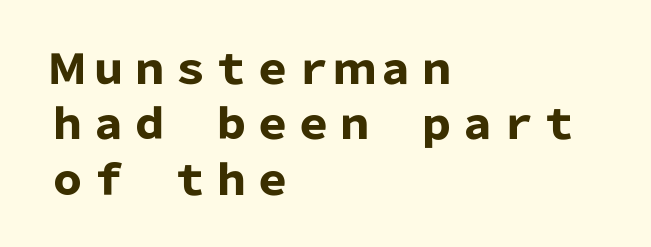
Q: Is the text bold? A: Yes.
Q: Is the text italic (slanted)? A: No, it is upright.
Q: Is the typeface a serif or a sans-serif typeface? A: Sans-serif.
Q: Is the text underlined? A: No.
Q: How is the paragraph aligned? A: Left-aligned.
Q: Is the spacing between letters normal or unusually wide? A: Normal.
Q: Is the spacing between lines tight, normal or loose? A: Normal.
Q: Width (condensed, normal, or wide)? A: Normal.
Q: Stroke contrast? A: Low.
Q: x-height? A: Medium.
Q: Monospaced? A: No.
